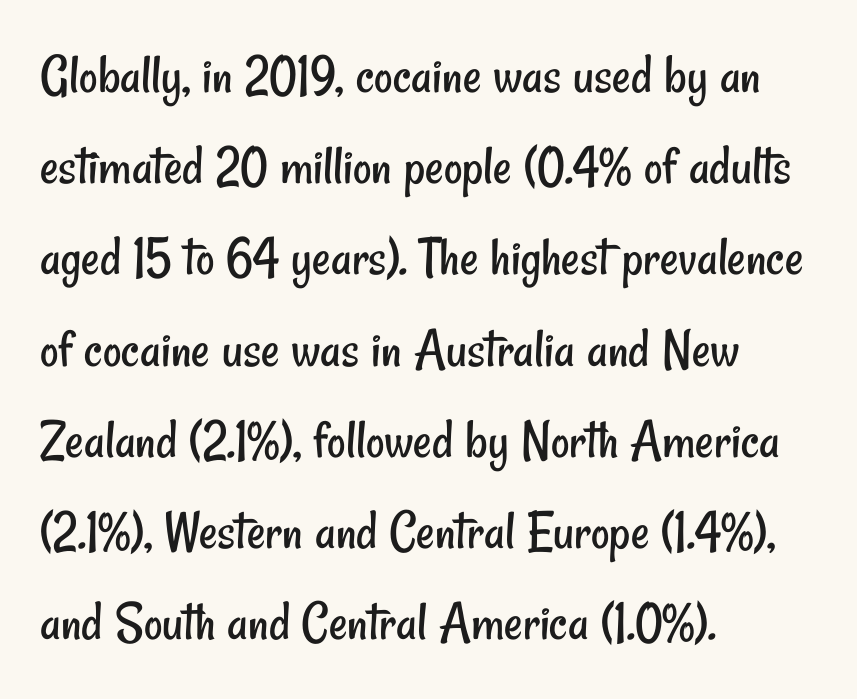
{"serif": "no", "bold": "no", "weight": "regular", "width": "condensed", "stroke_contrast": "low", "x_height": "small", "monospaced": "no", "underline": "no", "align": "left", "line_spacing": "normal", "line_spacing_ratio": 1.6, "letter_spacing": "normal", "letter_spacing_em": 0.0, "glyph_px": 57}
